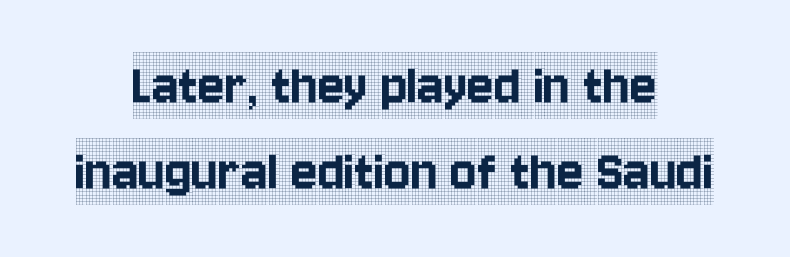
Is the block centered? Yes — each line is placed symmetrically about the middle. The space beneath each line is pristine and unruled. The lines sit at an ordinary, default distance from one another. Do the characters align in a grid? No, the font is proportional. Students, note that the glyphs here touch the page at normal intervals. What kind of face is this? One with serifs.
